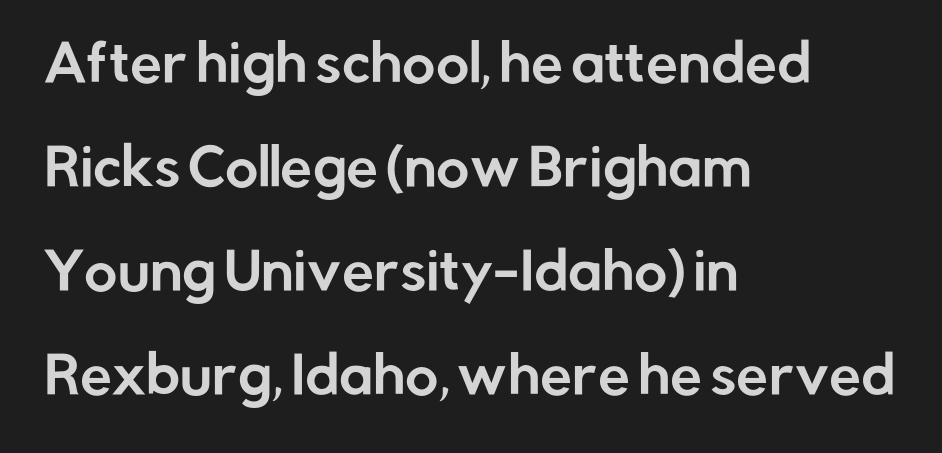
Q: Is the text italic (slanted)? A: No, it is upright.
Q: Is the typeface a serif or a sans-serif typeface? A: Sans-serif.
Q: Is the text underlined? A: No.
Q: How is the paragraph aligned? A: Left-aligned.
Q: Is the spacing between letters normal or unusually wide? A: Normal.
Q: Is the spacing between lines tight, normal or loose? A: Loose.
Q: Width (condensed, normal, or wide)? A: Normal.
Q: Stroke contrast? A: Low.
Q: x-height? A: Medium.
Q: Monospaced? A: No.
